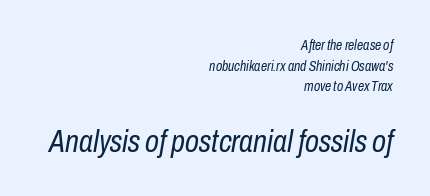
{"italic": "yes", "lean": "right", "slant_degrees": 10, "bold": "no", "weight": "regular", "width": "condensed", "stroke_contrast": "low", "x_height": "medium", "monospaced": "no", "underline": "no", "align": "right", "line_spacing": "normal", "line_spacing_ratio": 1.48, "letter_spacing": "normal", "letter_spacing_em": 0.0, "larger_block": "second", "size_ratio": 2.21, "glyph_px": 31}
